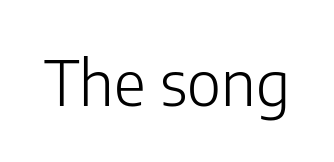
Q: Is the text bold? A: No.
Q: Is the text italic (slanted)? A: No, it is upright.
Q: Is the typeface a serif or a sans-serif typeface? A: Sans-serif.
Q: Is the text underlined? A: No.
Q: Is the spacing between letters normal or unusually wide? A: Normal.
Q: Width (condensed, normal, or wide)? A: Normal.
Q: Stroke contrast? A: Low.
Q: x-height? A: Medium.
Q: Monospaced? A: No.
